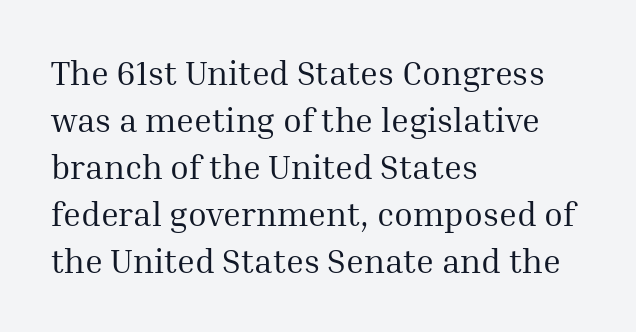
The image shows 34 px regular-weight serif type, upright; set left-aligned, normal line spacing (1.38x), normal letter spacing, not underlined; medium stroke contrast and a medium x-height.
